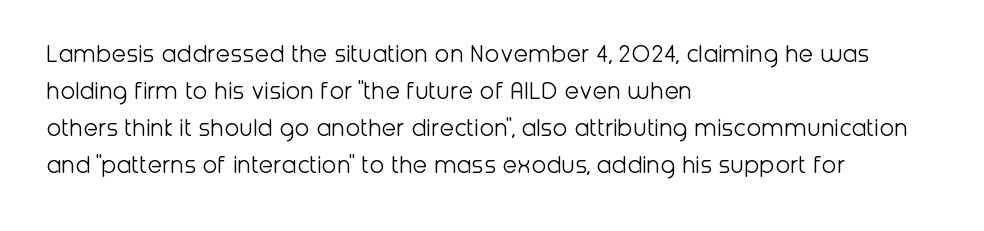
Reading down the block, your eye returns to a fixed left position each line. Tall strokes in this sample are plumb rather than angled. The rendering uses a moderate line-height, typical for paragraphs. This is not heavy type; no bold has been used. Any mark beneath the type? The region is blank. Each word holds together tightly as a unit, with standard inter-letter gaps.
